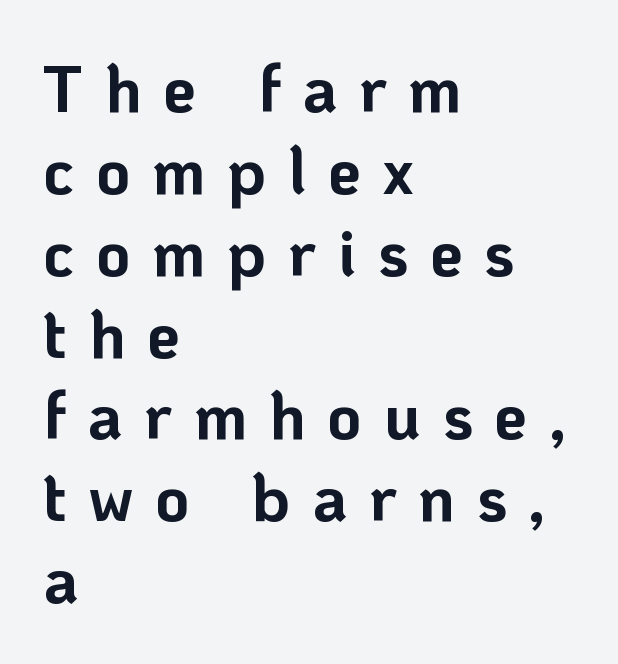
{"serif": "no", "italic": "no", "bold": "yes", "weight": "bold", "width": "normal", "stroke_contrast": "low", "x_height": "medium", "monospaced": "no", "underline": "no", "align": "left", "line_spacing_ratio": 1.24, "letter_spacing": "wide", "letter_spacing_em": 0.33, "glyph_px": 66}
